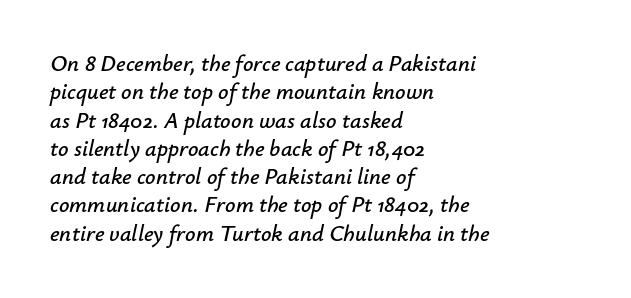
Q: Is the text italic (slanted)? A: Yes, it leans right by about 12 degrees.
Q: Is the text underlined? A: No.
Q: How is the paragraph aligned? A: Left-aligned.
Q: Is the spacing between letters normal or unusually wide? A: Normal.
